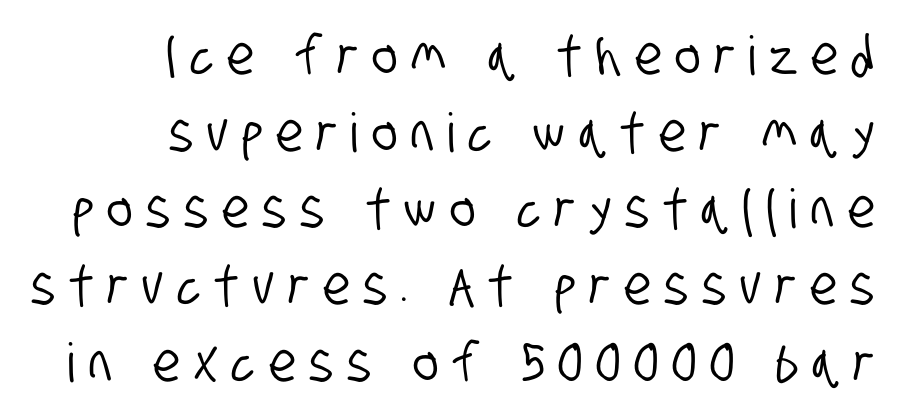
The image shows 54 px condensed sans-serif type; set right-aligned, normal line spacing (1.42x), unusually wide letter spacing (+0.26 em), not underlined; low stroke contrast and a large x-height.
